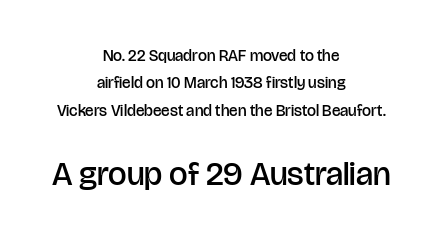
{"serif": "no", "italic": "no", "bold": "semi", "weight": "semibold", "width": "normal", "stroke_contrast": "low", "x_height": "large", "monospaced": "no", "underline": "no", "align": "center", "line_spacing_ratio": 1.71, "letter_spacing": "normal", "letter_spacing_em": 0.0, "larger_block": "second", "size_ratio": 2.06, "glyph_px": 33}
